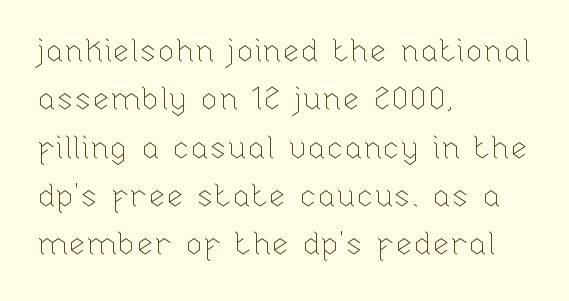
Q: Is the text bold? A: No.
Q: Is the text italic (slanted)? A: No, it is upright.
Q: Is the text underlined? A: No.
Q: How is the paragraph aligned? A: Left-aligned.
Q: Is the spacing between letters normal or unusually wide? A: Normal.
Q: Is the spacing between lines tight, normal or loose? A: Normal.
Q: Width (condensed, normal, or wide)? A: Normal.
Q: Stroke contrast? A: Low.
Q: x-height? A: Medium.
Q: Monospaced? A: No.
